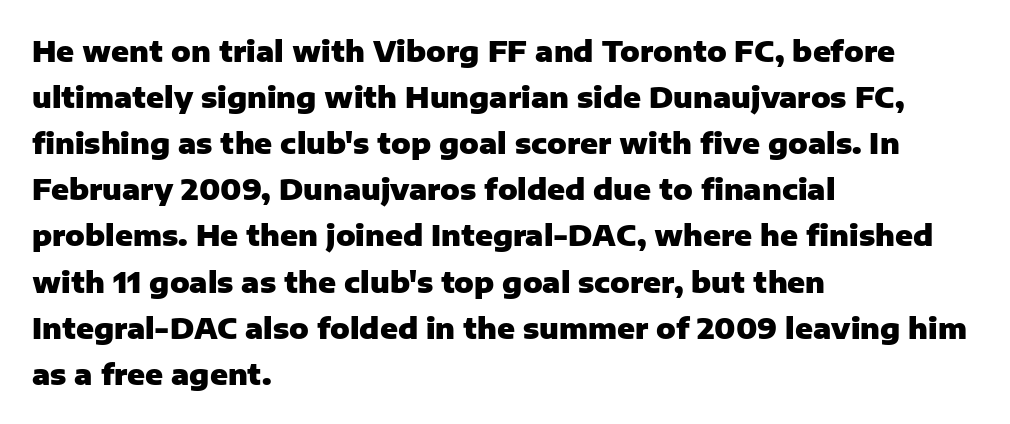
The words here are not underlined. Compared with typical paragraphs, the rows here are spaced about the same. The letters carry no serifs — their stems end cleanly without finishing strokes. Every character sits straight up, as roman type does. These lines are set flush left with a ragged right edge. Letter spacing: default.
